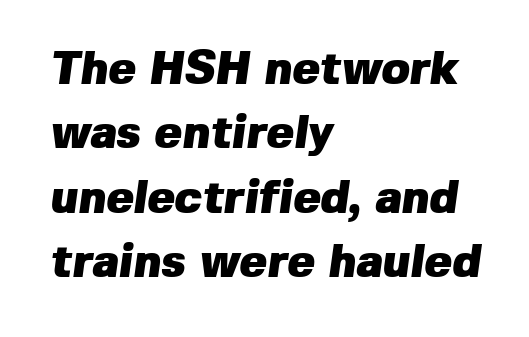
The passage shown is typed in a proportional face where columns would drift. Letterform terminals end flat and unadorned throughout the passage. Compared with an ordinary text face, these strokes are far heavier — a full bold. Unmarked baselines from the first word to the last. The passage shown stacks its lines at a standard gap. Between one letter and the next there's only the usual sliver of space.
